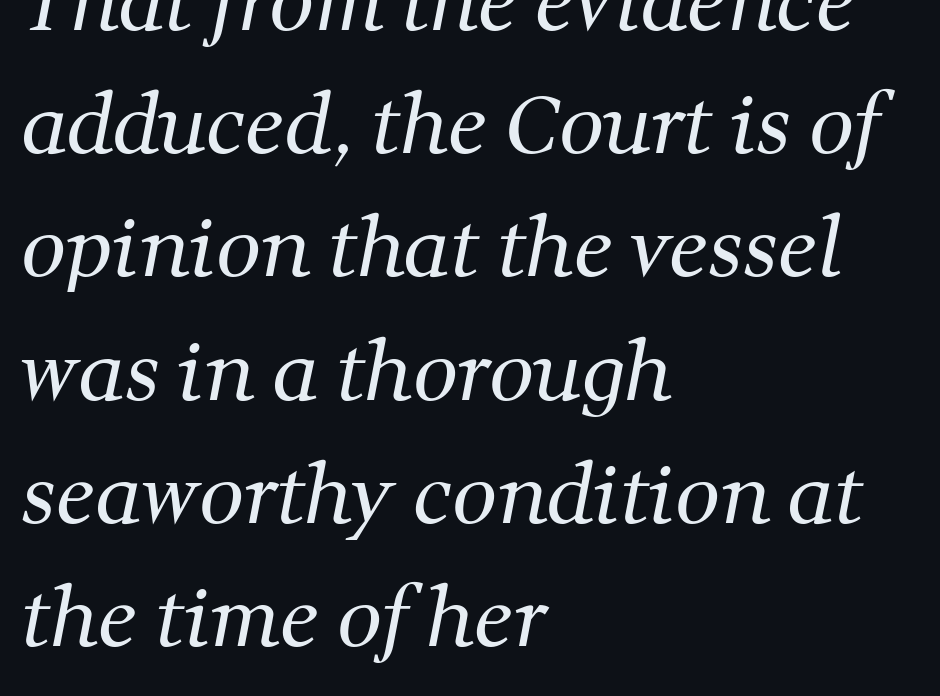
Does extra space separate the letters? No, they use regular spacing. Each letter keeps its own natural width here, so spacing adapts to shape. Quick note: interline space is typical. Observe the serifs anchoring each vertical stroke in this sample.
